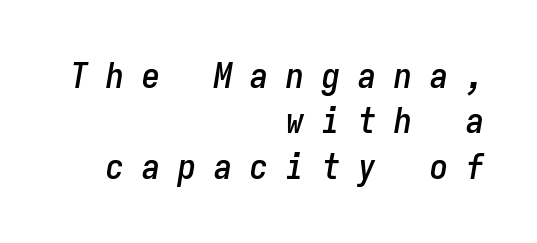
Summary of vertical rhythm: regular, with standard interline spacing. Does the lettering tilt? It does — this is italic. The strip under each line holds only bare page. The line texture is sparse and dotted thanks to wide tracking. A student would call this right alignment; a typographer would say flush right, rag left. Every character here occupies the same horizontal width, giving the sample a typewriter-like rhythm.
